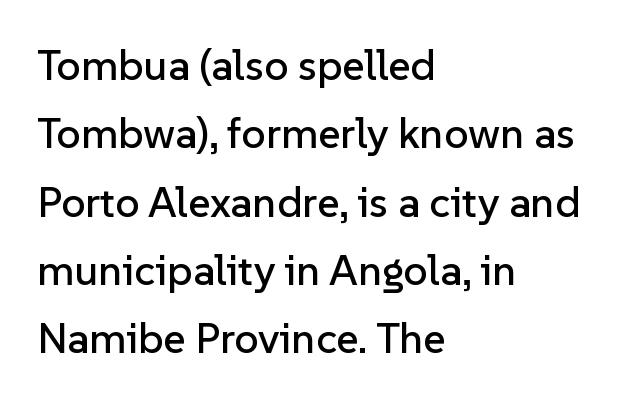
A clean baseline with only descenders dipping below it. Are there feet on the stems? There aren't — it's a sans. If you drew a ruler down the left edge, every line would touch it. Character widths vary here, with narrow letters taking less room than wide ones. Line spacing here is normal.
